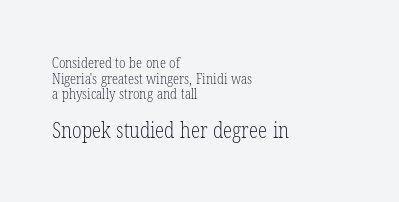
{"italic": "no", "bold": "no", "underline": "no", "align": "left", "line_spacing": "tight", "line_spacing_ratio": 1.11, "letter_spacing": "normal", "letter_spacing_em": 0.0, "larger_block": "second", "size_ratio": 1.5, "glyph_px": 21}
